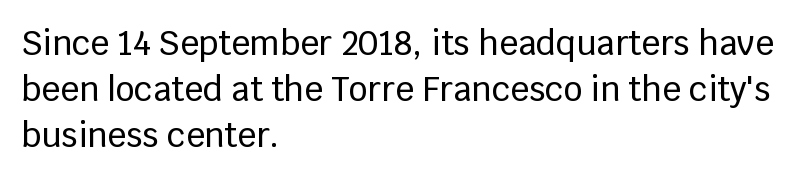
The letterforms sit shoulder to shoulder at normal distance. This block has exactly the height ordinary leading produces. Looks like regular typesetting: each glyph gets only the width it needs. Posture: straight, roman, zero tilt.
